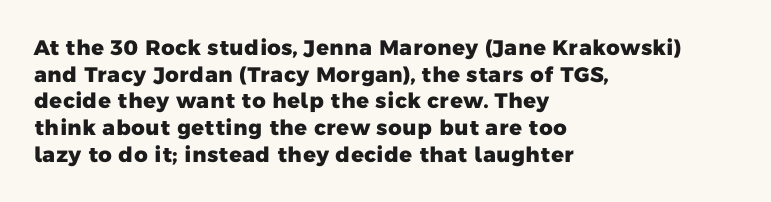
The image shows 21 px bold type; set left-aligned, normal line spacing (1.27x), normal letter spacing, not underlined.
